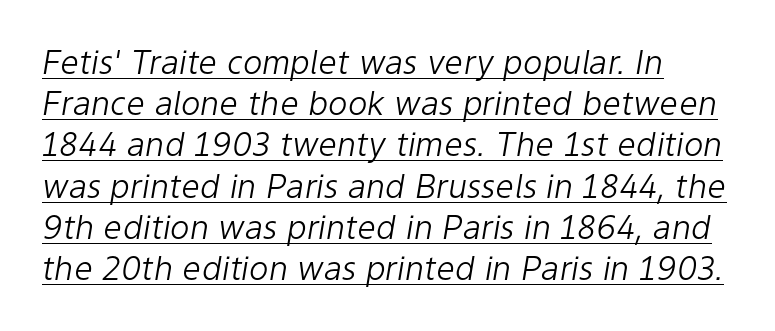
{"italic": "yes", "lean": "right", "slant_degrees": 9, "bold": "no", "weight": "light", "width": "normal", "stroke_contrast": "low", "x_height": "medium", "monospaced": "no", "underline": "yes", "align": "left", "line_spacing": "normal", "line_spacing_ratio": 1.25, "letter_spacing": "normal", "letter_spacing_em": 0.0, "glyph_px": 33}
